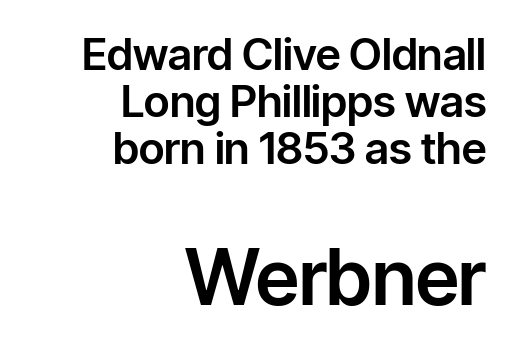
Q: Is the text italic (slanted)? A: No, it is upright.
Q: Is the typeface a serif or a sans-serif typeface? A: Sans-serif.
Q: Is the text underlined? A: No.
Q: How is the paragraph aligned? A: Right-aligned.
Q: Is the spacing between letters normal or unusually wide? A: Normal.
Q: Is the spacing between lines tight, normal or loose? A: Tight.
Q: Which block of text is set in a larger size, the first (top) or the second (bottom)? A: The second (bottom) one.
Q: Width (condensed, normal, or wide)? A: Normal.
Q: Stroke contrast? A: Low.
Q: x-height? A: Medium.
Q: Monospaced? A: No.
